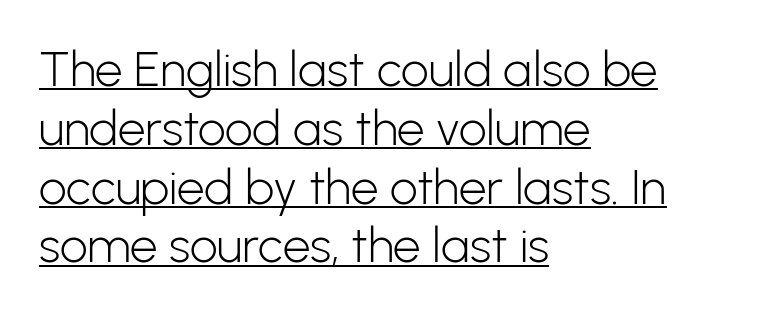
The image shows 49 px light sans-serif type, upright; set left-aligned, line spacing 1.2x, normal letter spacing, underlined; low stroke contrast and a medium x-height.
